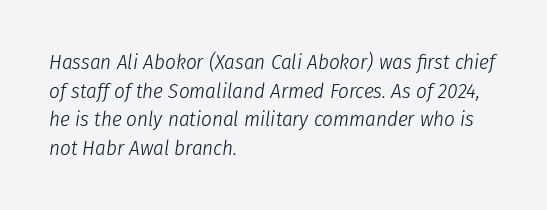
Q: Is the text bold? A: No.
Q: Is the text italic (slanted)? A: Yes, it leans right by about 8 degrees.
Q: Is the text underlined? A: No.
Q: How is the paragraph aligned? A: Left-aligned.
Q: Is the spacing between letters normal or unusually wide? A: Normal.
Q: Is the spacing between lines tight, normal or loose? A: Normal.
